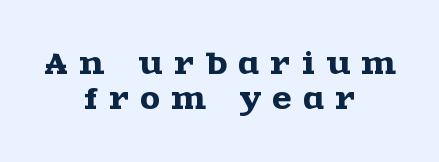
{"serif": "yes", "italic": "no", "width": "wide", "x_height": "large", "monospaced": "no", "underline": "no", "align": "center", "line_spacing": "normal", "line_spacing_ratio": 1.26, "letter_spacing": "wide", "letter_spacing_em": 0.42, "glyph_px": 28}
